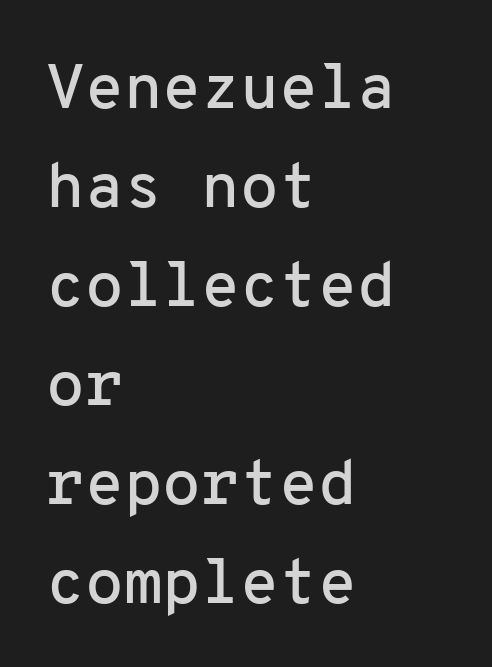
Default kerning and tracking; the words read as compact shapes. The rendering shows plain stroke endings on the letterforms — a sans-serif design. The typesetter chose a ragged-right arrangement here. Compared with typical paragraphs, the rows here are spaced about the same.
